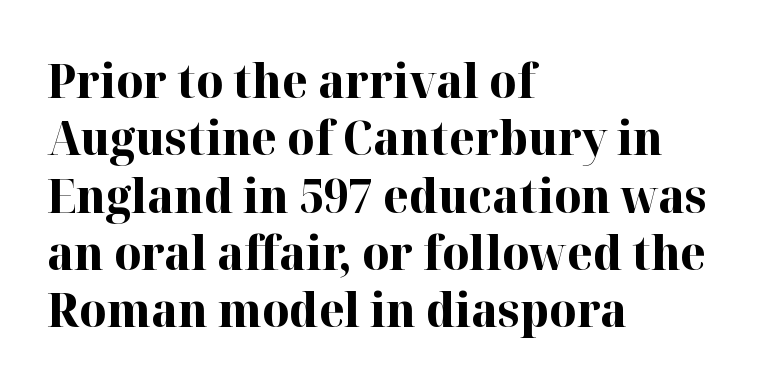
Caption: multi-line text, flush left, ragged right. Short note: letters normally spaced. The characters look thick and weighty, a clear bold. Lines of text with bare space underneath.
